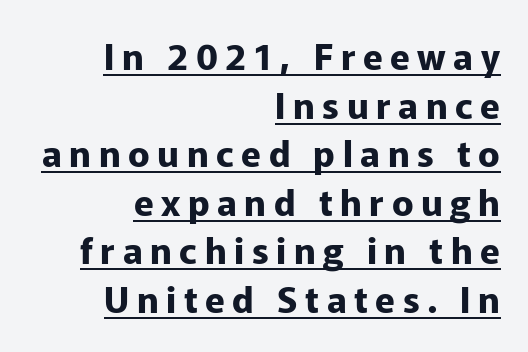
Character widths vary here, with narrow letters taking less room than wide ones. Each glyph is drawn with heavy, bold strokes. How would I describe the line gaps? Plain and ordinary. Notice how a bar underscores the lettering throughout. Notice how the stems are strictly vertical — no italics here. The rag falls on the left side of this text block.
